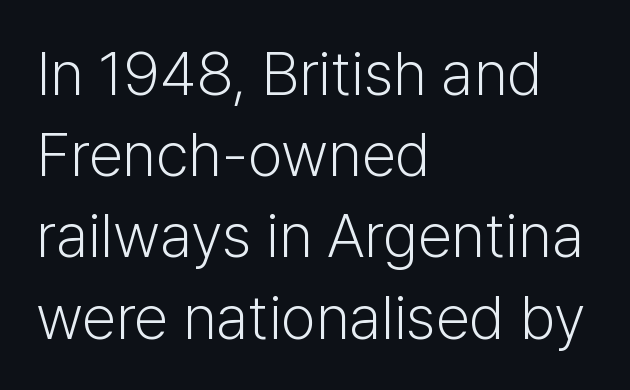
Q: Is the text bold? A: No.
Q: Is the text italic (slanted)? A: No, it is upright.
Q: Is the typeface a serif or a sans-serif typeface? A: Sans-serif.
Q: Is the text underlined? A: No.
Q: How is the paragraph aligned? A: Left-aligned.
Q: Is the spacing between letters normal or unusually wide? A: Normal.
Q: Is the spacing between lines tight, normal or loose? A: Normal.
Q: Width (condensed, normal, or wide)? A: Normal.
Q: Stroke contrast? A: Low.
Q: x-height? A: Medium.
Q: Monospaced? A: No.
